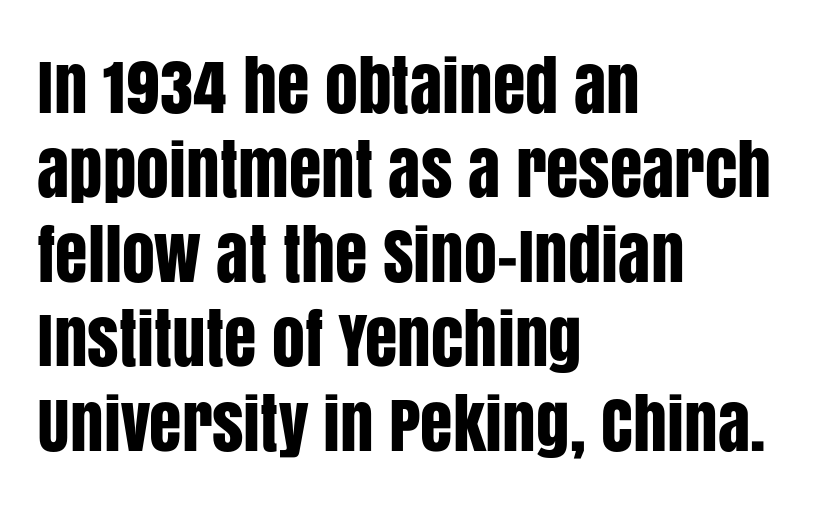
The passage shown is not underscored anywhere. Tracking value appears to be zero — textbook default spacing. You could not count columns in this text — the font is proportionally spaced. In terms of leading, this rendering sits right in the middle. The rendering shows plain stroke endings on the letterforms — a sans-serif design.
